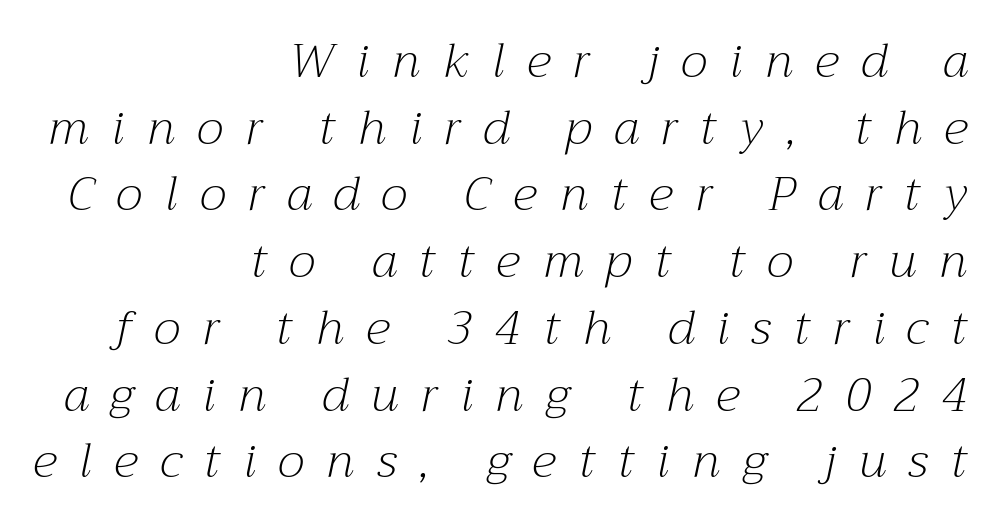
Q: Is the text bold? A: No.
Q: Is the text italic (slanted)? A: Yes, it leans right by about 12 degrees.
Q: Is the typeface a serif or a sans-serif typeface? A: Serif.
Q: Is the text underlined? A: No.
Q: How is the paragraph aligned? A: Right-aligned.
Q: Is the spacing between letters normal or unusually wide? A: Unusually wide.
Q: Is the spacing between lines tight, normal or loose? A: Normal.
Q: Width (condensed, normal, or wide)? A: Normal.
Q: Stroke contrast? A: Medium.
Q: x-height? A: Medium.
Q: Monospaced? A: No.
